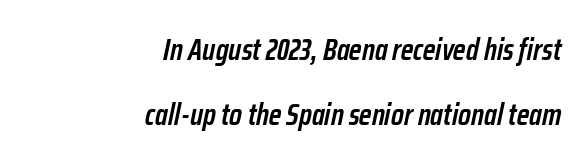
Q: Is the text bold? A: Semi-bold.
Q: Is the text italic (slanted)? A: Yes, it leans right by about 12 degrees.
Q: Is the text underlined? A: No.
Q: How is the paragraph aligned? A: Right-aligned.
Q: Is the spacing between letters normal or unusually wide? A: Normal.
Q: Is the spacing between lines tight, normal or loose? A: Loose.
Q: Width (condensed, normal, or wide)? A: Condensed.
Q: Stroke contrast? A: Low.
Q: x-height? A: Medium.
Q: Monospaced? A: No.
